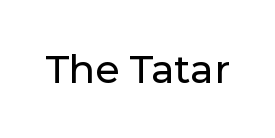
The image shows 39 px sans-serif type, upright; set normal letter spacing, not underlined; low stroke contrast and a medium x-height.
